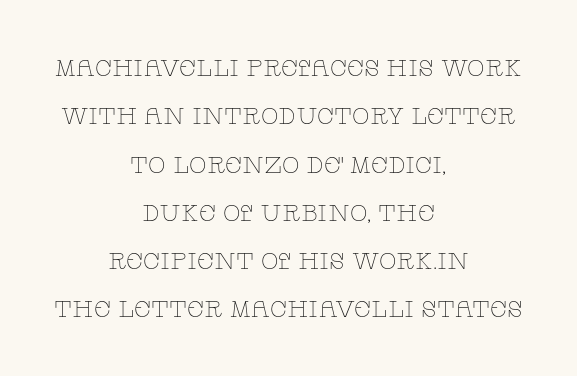
{"italic": "no", "bold": "no", "underline": "no", "align": "center", "line_spacing": "loose", "line_spacing_ratio": 2.1, "letter_spacing": "normal", "letter_spacing_em": 0.0, "glyph_px": 23}
